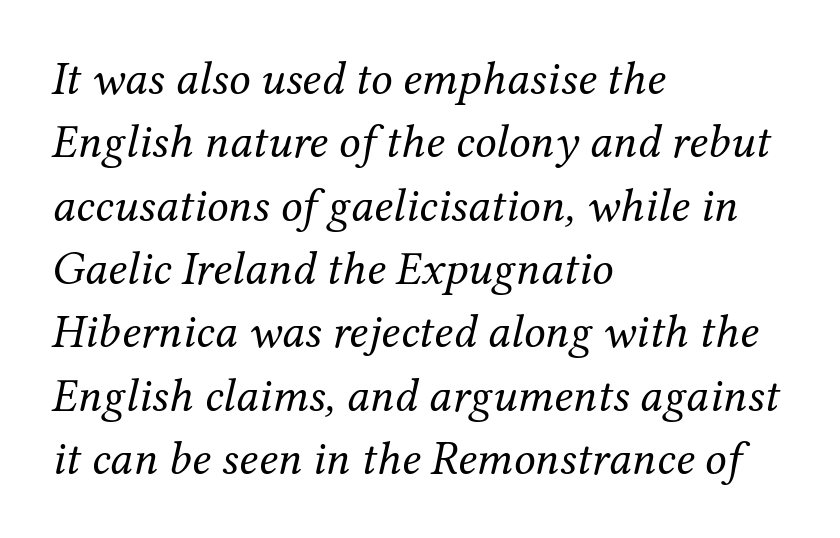
{"serif": "yes", "italic": "yes", "lean": "right", "slant_degrees": 12, "bold": "no", "weight": "regular", "width": "normal", "stroke_contrast": "medium", "x_height": "medium", "monospaced": "no", "underline": "no", "align": "left", "line_spacing": "normal", "line_spacing_ratio": 1.32, "letter_spacing": "normal", "letter_spacing_em": 0.0, "glyph_px": 48}
